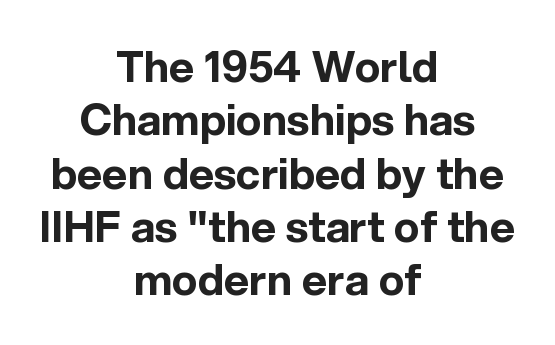
Notice how the passage keeps no hard edge, just a central spine. Spacing between characters is what you'd get straight out of the box. The face used here is proportionally spaced, like ordinary book or web type. This sample uses a sans-serif face.
